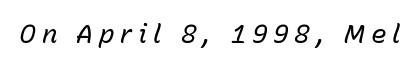
Q: Is the text bold? A: No.
Q: Is the text italic (slanted)? A: Yes, it leans right by about 15 degrees.
Q: Is the text underlined? A: No.
Q: Is the spacing between letters normal or unusually wide? A: Unusually wide.
